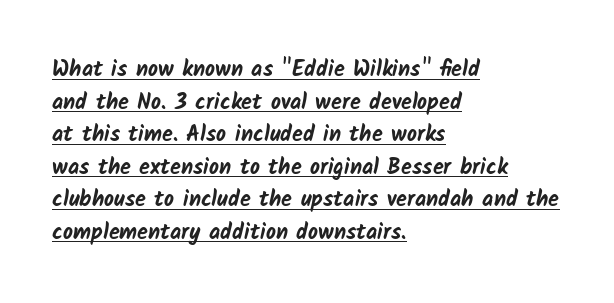
Q: Is the text bold? A: Yes.
Q: Is the text underlined? A: Yes.
Q: How is the paragraph aligned? A: Left-aligned.
Q: Is the spacing between letters normal or unusually wide? A: Normal.
Q: Is the spacing between lines tight, normal or loose? A: Normal.
